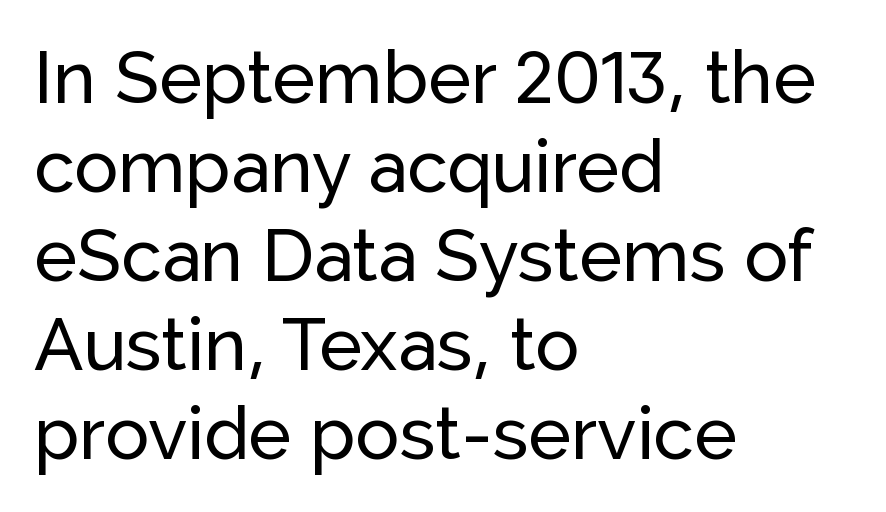
{"serif": "no", "italic": "no", "width": "normal", "stroke_contrast": "low", "x_height": "medium", "monospaced": "no", "underline": "no", "align": "left", "line_spacing_ratio": 1.22, "letter_spacing": "normal", "letter_spacing_em": 0.0, "glyph_px": 73}
